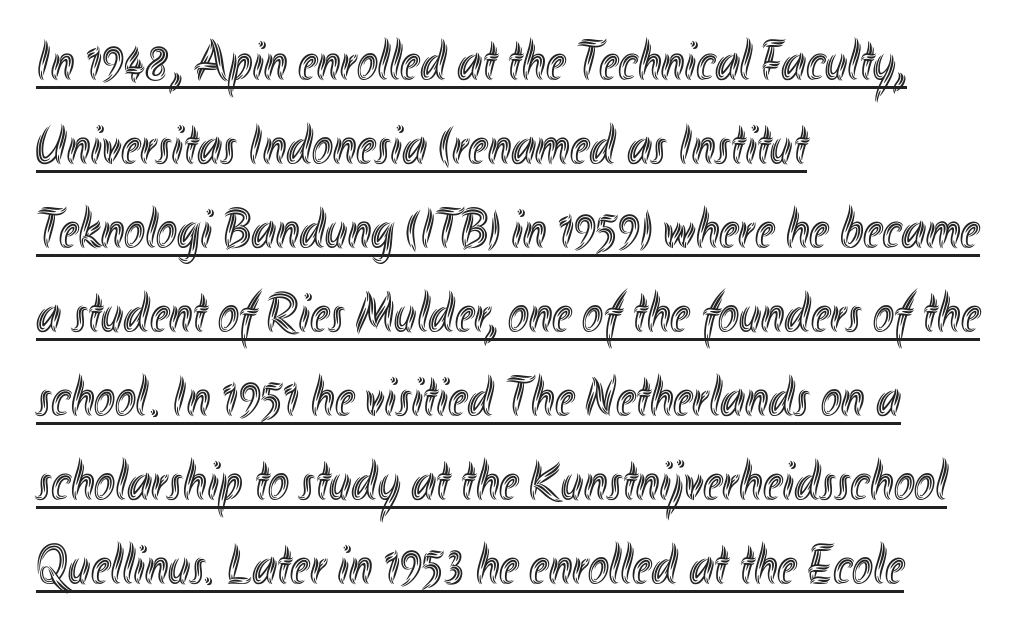
The image shows 56 px condensed type; set left-aligned, normal line spacing (1.5x), normal letter spacing, underlined; a small x-height.
